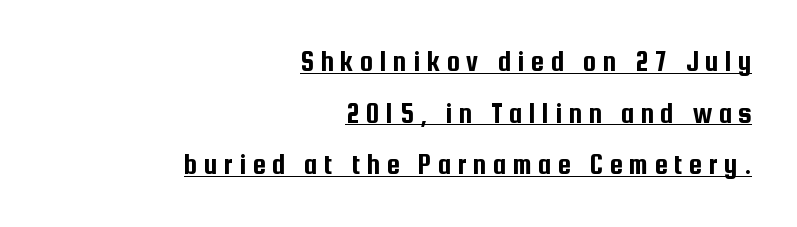
Check the space under the baseline: a stroke is drawn there. One-word summary of the alignment: right. The letters advance in unequal steps, a hallmark of proportional type. It's the straight-up-and-down kind of type. The rendering inserts visible extra space after every character. The text was rendered using a sans face with plain stroke endings.
